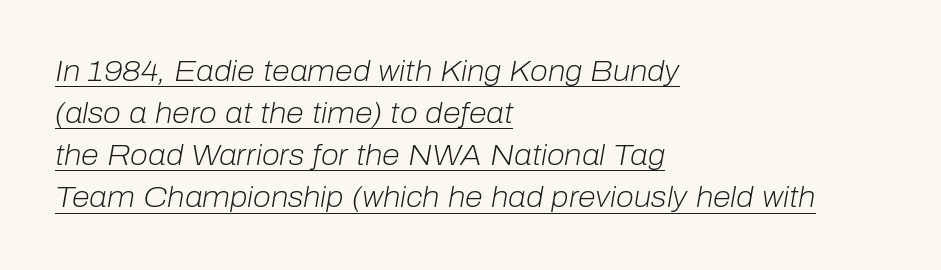
{"italic": "yes", "lean": "right", "slant_degrees": 10, "bold": "no", "weight": "light", "width": "normal", "stroke_contrast": "low", "x_height": "medium", "monospaced": "no", "underline": "yes", "align": "left", "line_spacing": "normal", "line_spacing_ratio": 1.45, "letter_spacing": "normal", "letter_spacing_em": 0.0, "glyph_px": 29}
